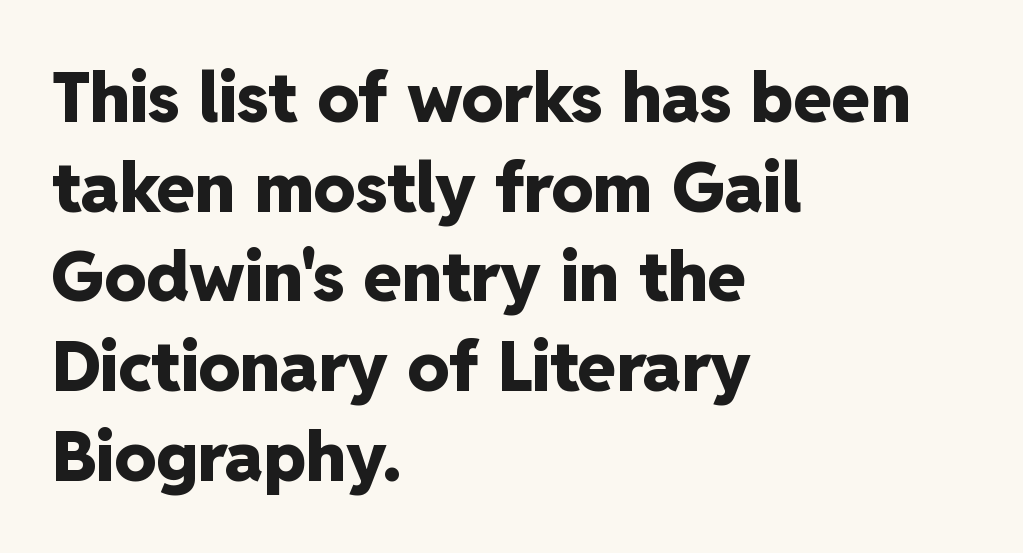
The image shows 69 px heavy sans-serif type, upright; set left-aligned, normal line spacing (1.3x), normal letter spacing, not underlined; low stroke contrast and a medium x-height.
